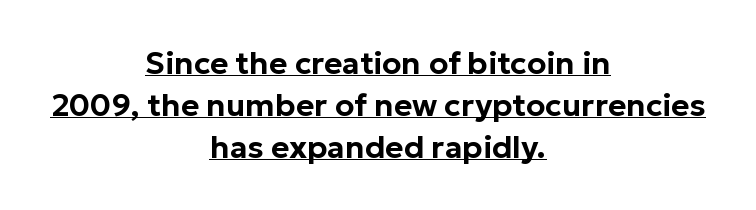
The image shows 31 px sans-serif type, upright; set centered, normal line spacing (1.35x), normal letter spacing, underlined; low stroke contrast and a medium x-height.
